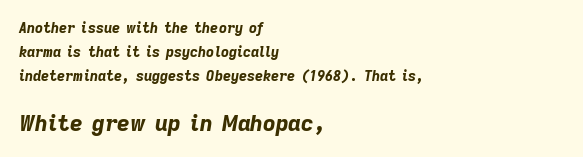
Glance below the letters and you will spot only blank space. Bigger letters appear in the bottom chunk; the top chunk is reduced. An italicized treatment has been applied to the whole sample. Compared with typical body copy, the letter spacing here is the same.
